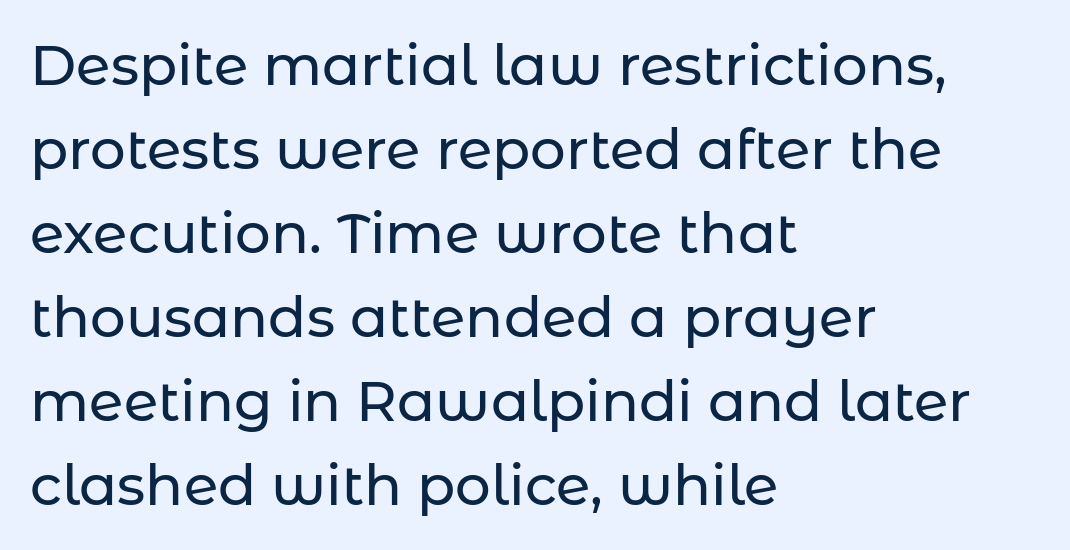
The image shows 56 px sans-serif type, upright; set left-aligned, normal line spacing (1.5x), normal letter spacing, not underlined; low stroke contrast and a medium x-height.
